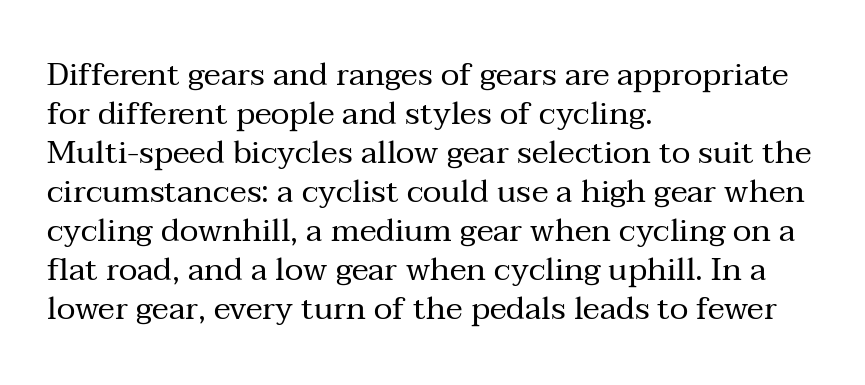
Q: Is the text bold? A: No.
Q: Is the text italic (slanted)? A: No, it is upright.
Q: Is the typeface a serif or a sans-serif typeface? A: Serif.
Q: Is the text underlined? A: No.
Q: How is the paragraph aligned? A: Left-aligned.
Q: Is the spacing between letters normal or unusually wide? A: Normal.
Q: Width (condensed, normal, or wide)? A: Normal.
Q: Stroke contrast? A: Medium.
Q: x-height? A: Medium.
Q: Monospaced? A: No.
